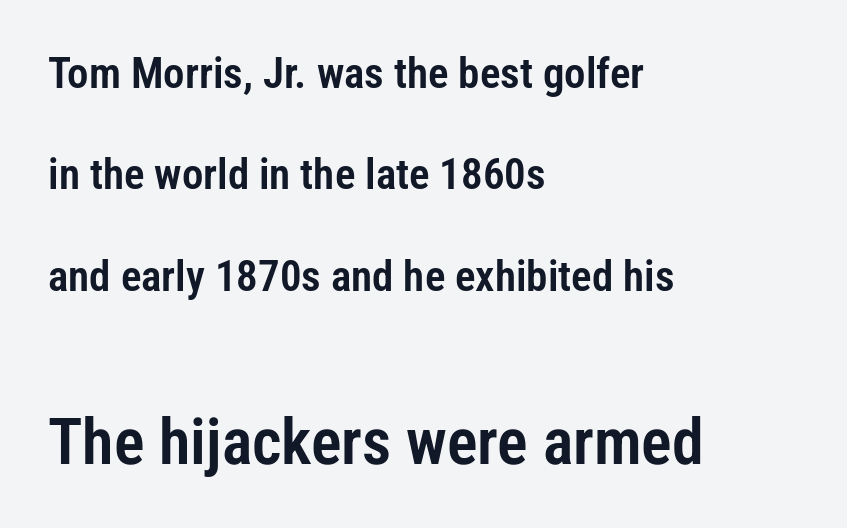
{"serif": "no", "italic": "no", "width": "condensed", "stroke_contrast": "low", "x_height": "medium", "monospaced": "no", "underline": "no", "align": "left", "line_spacing": "loose", "line_spacing_ratio": 2.36, "letter_spacing": "normal", "letter_spacing_em": 0.0, "larger_block": "second", "size_ratio": 1.49, "glyph_px": 64}
